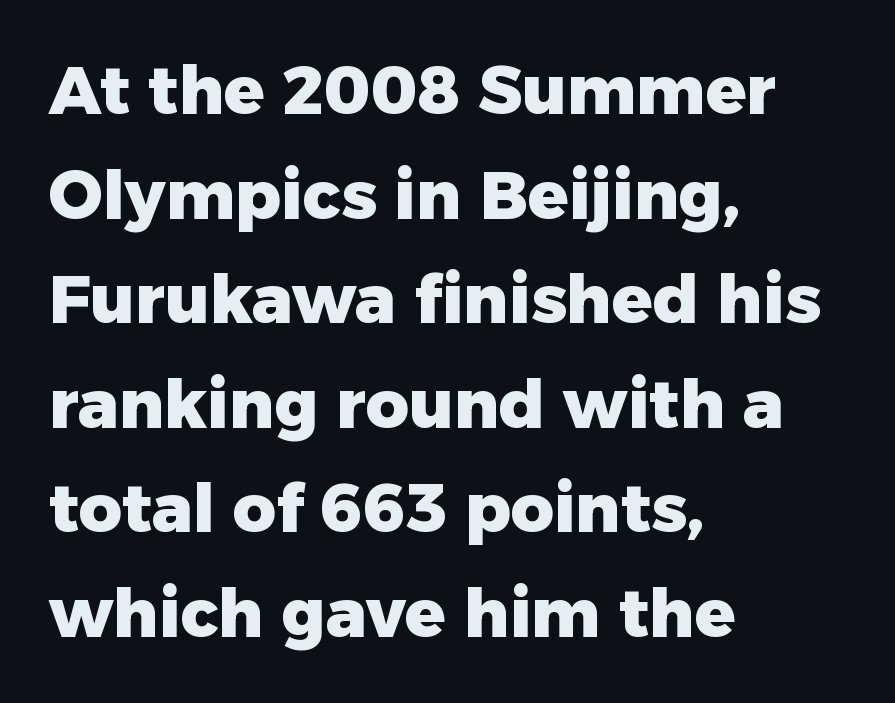
Q: Is the text bold? A: Yes.
Q: Is the text italic (slanted)? A: No, it is upright.
Q: Is the typeface a serif or a sans-serif typeface? A: Sans-serif.
Q: Is the text underlined? A: No.
Q: How is the paragraph aligned? A: Left-aligned.
Q: Is the spacing between letters normal or unusually wide? A: Normal.
Q: Is the spacing between lines tight, normal or loose? A: Normal.
Q: Width (condensed, normal, or wide)? A: Normal.
Q: Stroke contrast? A: Low.
Q: x-height? A: Medium.
Q: Monospaced? A: No.
